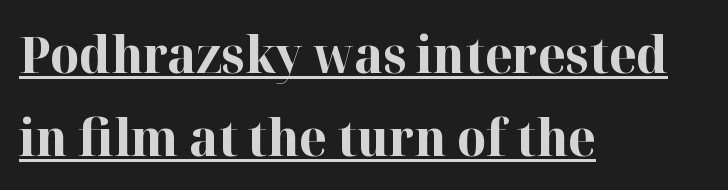
{"serif": "yes", "italic": "no", "bold": "yes", "weight": "bold", "width": "normal", "stroke_contrast": "high", "x_height": "medium", "monospaced": "no", "underline": "yes", "align": "left", "line_spacing": "normal", "line_spacing_ratio": 1.66, "letter_spacing": "normal", "letter_spacing_em": 0.0, "glyph_px": 50}
